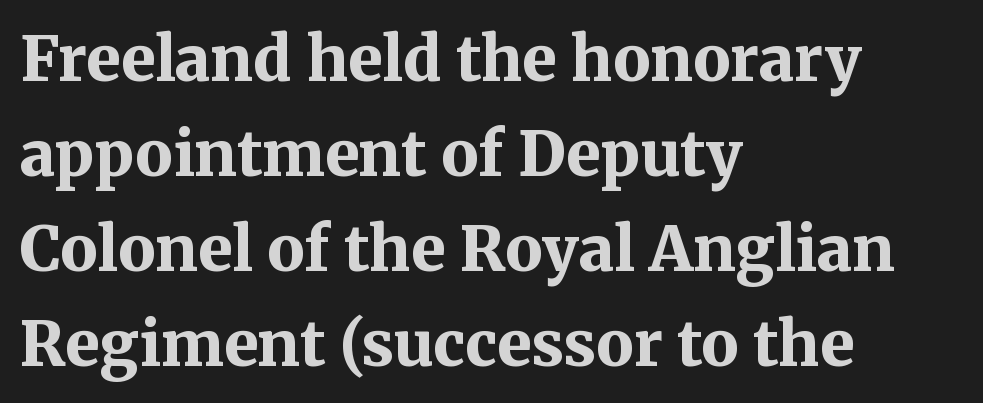
Standard letterfit; no display-style spreading of the glyphs. Do the letters lean? They stand straight. Leftover space on each line is placed entirely after the last word. These lines are rendered in a variable-pitch font. The glyphs are unaccompanied by any horizontal stroke below them.
